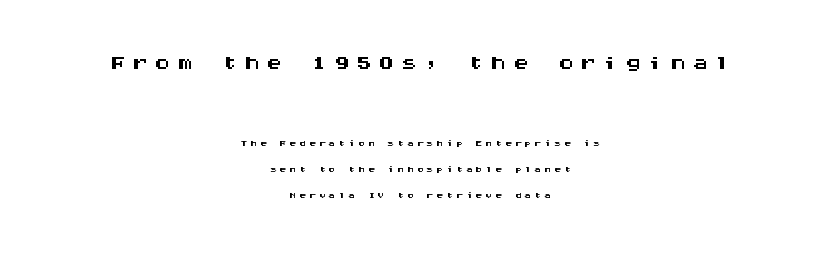
Q: Is the text italic (slanted)? A: No, it is upright.
Q: Is the typeface a serif or a sans-serif typeface? A: Sans-serif.
Q: Is the text underlined? A: No.
Q: How is the paragraph aligned? A: Centered.
Q: Is the spacing between letters normal or unusually wide? A: Unusually wide.
Q: Which block of text is set in a larger size, the first (top) or the second (bottom)? A: The first (top) one.
Q: Width (condensed, normal, or wide)? A: Wide.
Q: Stroke contrast? A: Medium.
Q: x-height? A: Large.
Q: Monospaced? A: Yes.
